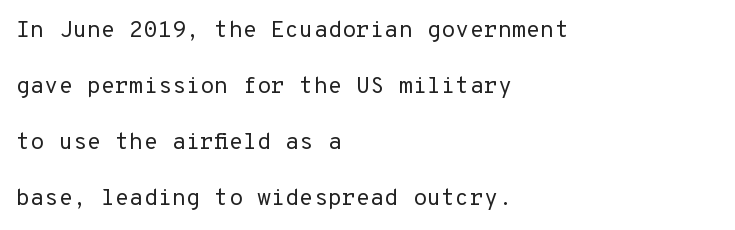
These glyphs show unthickened strokes, regular width or finer. The horizontal fit of the characters is conventional and even. Designer's note — italics off, roman on. The leading is generous, giving the passage an open texture. The baseline area is clear. Line starts are locked; line ends wander.
